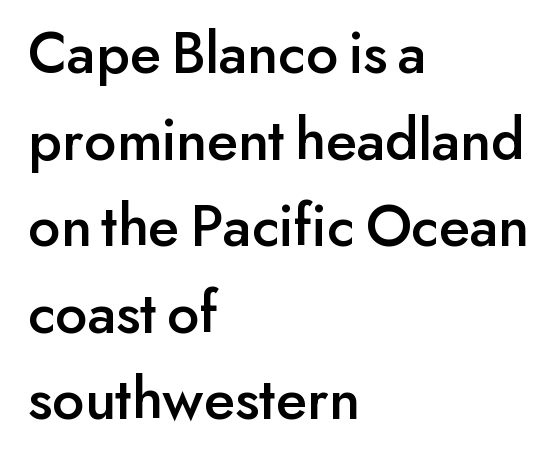
Q: Is the text italic (slanted)? A: No, it is upright.
Q: Is the typeface a serif or a sans-serif typeface? A: Sans-serif.
Q: Is the text underlined? A: No.
Q: How is the paragraph aligned? A: Left-aligned.
Q: Is the spacing between letters normal or unusually wide? A: Normal.
Q: Is the spacing between lines tight, normal or loose? A: Normal.
Q: Width (condensed, normal, or wide)? A: Normal.
Q: Stroke contrast? A: Low.
Q: x-height? A: Small.
Q: Monospaced? A: No.
